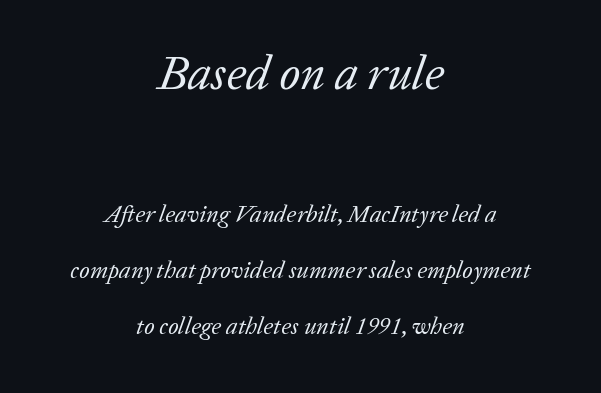
Q: Is the text bold? A: No.
Q: Is the text italic (slanted)? A: Yes, it leans right by about 20 degrees.
Q: Is the typeface a serif or a sans-serif typeface? A: Serif.
Q: Is the text underlined? A: No.
Q: How is the paragraph aligned? A: Centered.
Q: Is the spacing between letters normal or unusually wide? A: Normal.
Q: Is the spacing between lines tight, normal or loose? A: Loose.
Q: Which block of text is set in a larger size, the first (top) or the second (bottom)? A: The first (top) one.
Q: Width (condensed, normal, or wide)? A: Normal.
Q: Stroke contrast? A: Low.
Q: x-height? A: Medium.
Q: Monospaced? A: No.
